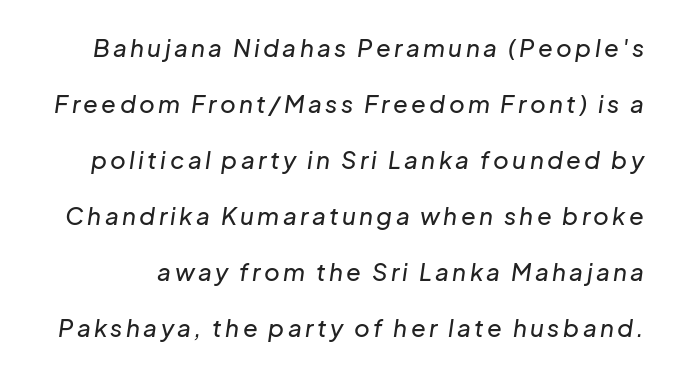
{"italic": "yes", "lean": "right", "slant_degrees": 8, "underline": "no", "line_spacing": "loose", "line_spacing_ratio": 2.33, "glyph_px": 24}
